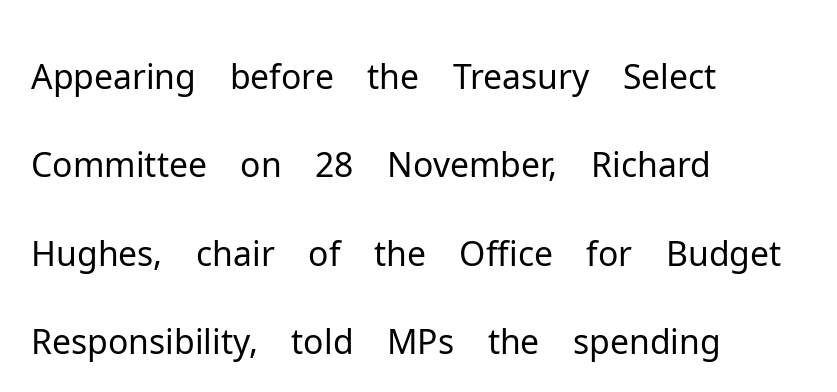
The image shows 69 px light sans-serif type, upright; set left-aligned, normal line spacing (1.28x), normal letter spacing, not underlined; low stroke contrast and a medium x-height.
